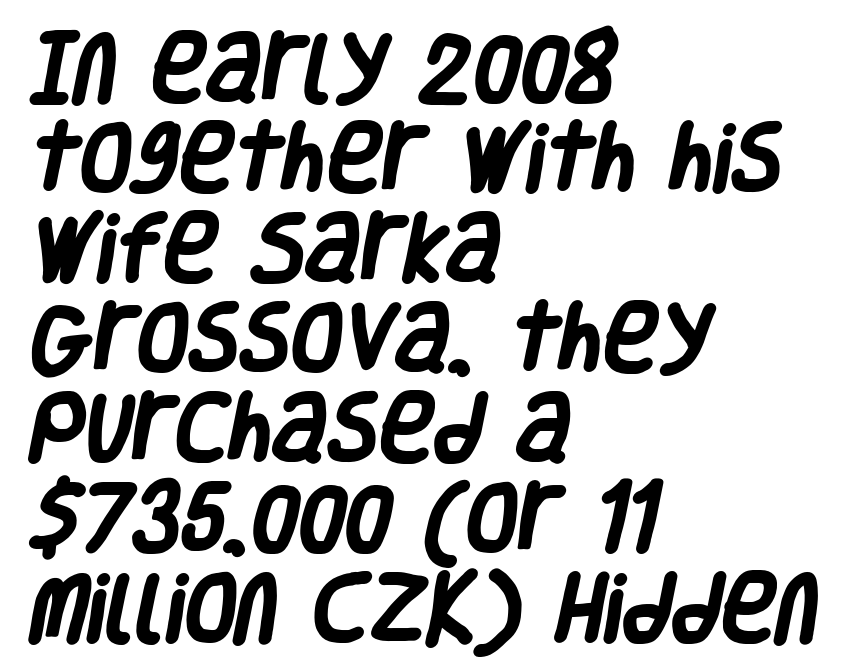
Q: Is the text bold? A: Yes.
Q: Is the typeface a serif or a sans-serif typeface? A: Sans-serif.
Q: Is the text underlined? A: No.
Q: How is the paragraph aligned? A: Left-aligned.
Q: Is the spacing between letters normal or unusually wide? A: Normal.
Q: Width (condensed, normal, or wide)? A: Condensed.
Q: Stroke contrast? A: Low.
Q: x-height? A: Large.
Q: Monospaced? A: No.
